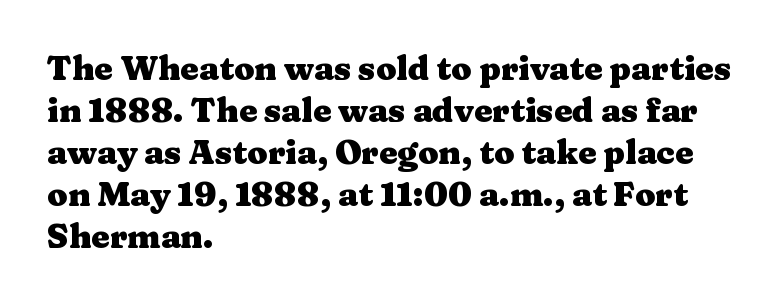
Note the varied advance widths — an 'i' is clearly narrower than an 'm'. The typeface chosen for these lines features serifs. Honestly, the letter spacing is just normal — you wouldn't notice it. The axis of the letterforms is exactly vertical. The line-height multiplier appears to be the usual default. Horizontal alignment here is leftward, the default for most running prose.
